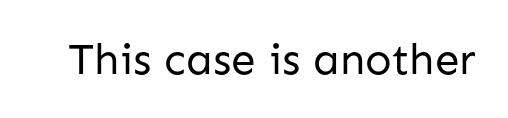
A roman cut, with each character standing at attention. Spacing between characters is what you'd get straight out of the box. A typesetter would call this proportional, since set widths differ per character. Check where the strokes stop: nothing finishes them off — pure sans.
